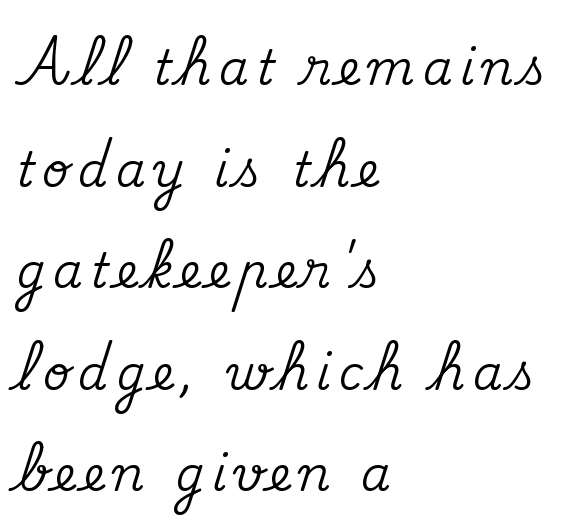
Honestly, the rows look like they've been pulled way apart. Font category for this specimen: serif. Short and long lines alike share a common starting point at left. Varying glyph widths throughout — classic text-font behaviour.
